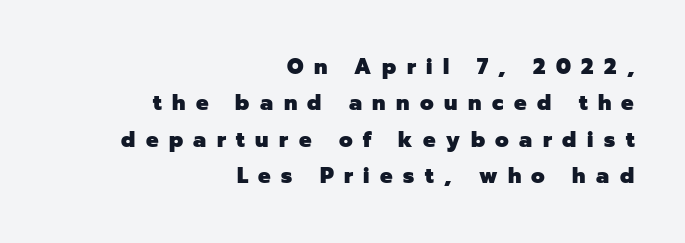
The image shows 21 px bold type, upright; set right-aligned, line spacing 1.73x, unusually wide letter spacing (+0.5 em), not underlined.
